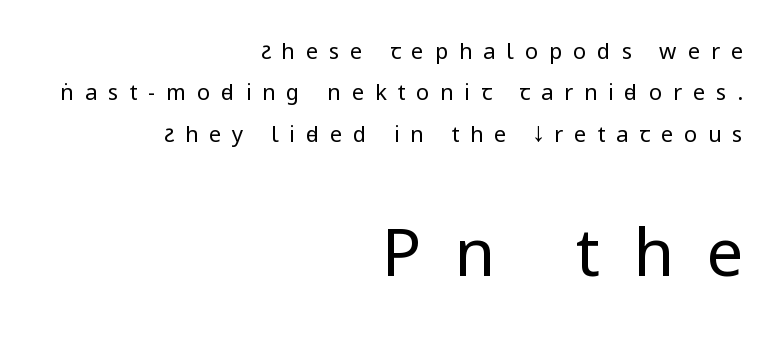
The typesetting does not lean heavy: it is not bold. The letters advance in unequal steps, a hallmark of proportional type. In terms of posture, this sample is upright. Each row of text sits above clean, open space. What stands out about the letter spacing? Its width — letters are far apart.
